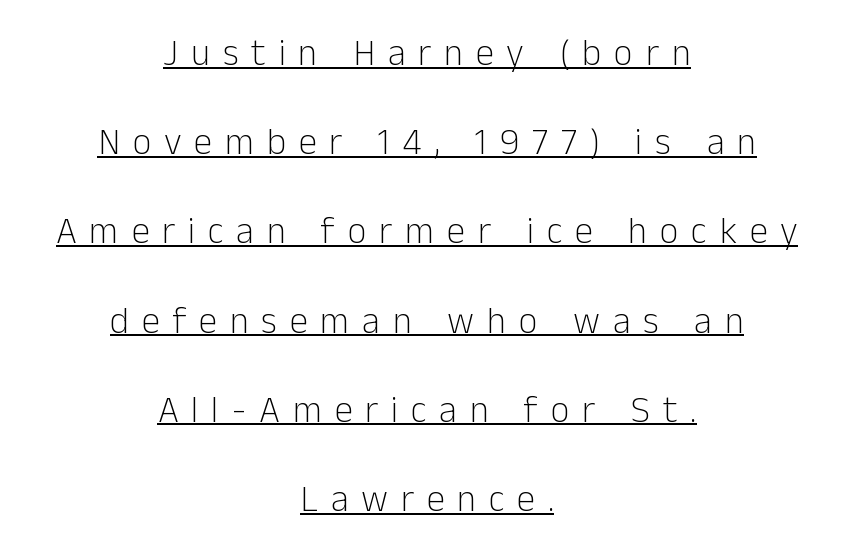
{"serif": "no", "italic": "no", "bold": "no", "weight": "light", "width": "normal", "stroke_contrast": "low", "x_height": "medium", "monospaced": "no", "underline": "yes", "align": "center", "line_spacing": "loose", "line_spacing_ratio": 2.41, "letter_spacing": "wide", "letter_spacing_em": 0.34, "glyph_px": 37}
